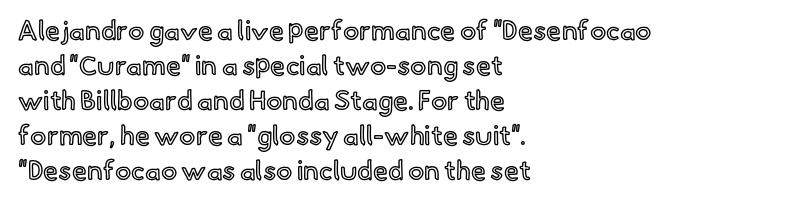
Q: Is the text italic (slanted)? A: No, it is upright.
Q: Is the text underlined? A: No.
Q: How is the paragraph aligned? A: Left-aligned.
Q: Is the spacing between letters normal or unusually wide? A: Normal.
Q: Is the spacing between lines tight, normal or loose? A: Normal.
